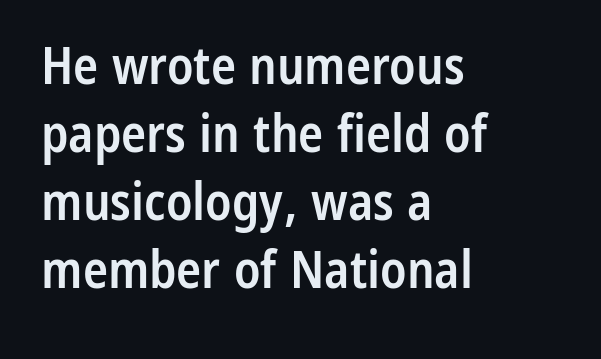
Q: Is the text bold? A: Semi-bold.
Q: Is the text italic (slanted)? A: No, it is upright.
Q: Is the typeface a serif or a sans-serif typeface? A: Sans-serif.
Q: Is the text underlined? A: No.
Q: How is the paragraph aligned? A: Left-aligned.
Q: Is the spacing between letters normal or unusually wide? A: Normal.
Q: Is the spacing between lines tight, normal or loose? A: Normal.
Q: Width (condensed, normal, or wide)? A: Condensed.
Q: Stroke contrast? A: Low.
Q: x-height? A: Medium.
Q: Monospaced? A: No.
